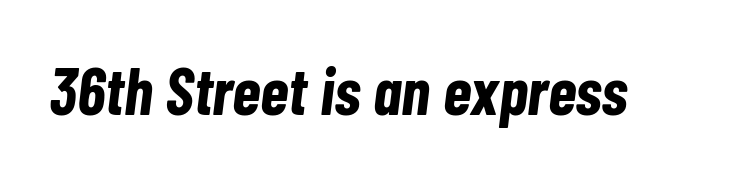
{"italic": "yes", "lean": "right", "slant_degrees": 7, "bold": "yes", "weight": "bold", "width": "condensed", "stroke_contrast": "low", "x_height": "medium", "monospaced": "no", "underline": "no", "letter_spacing": "normal", "letter_spacing_em": 0.0, "glyph_px": 66}
